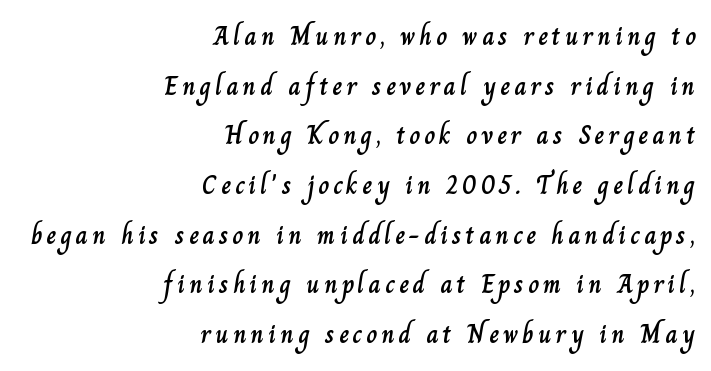
{"underline": "no", "align": "right", "line_spacing": "loose", "line_spacing_ratio": 1.91, "glyph_px": 26}
